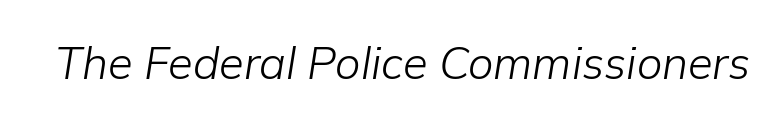
Words appear dense and cohesive because spacing is normal. Here the designer chose a conventional face with non-uniform glyph widths. Each row of text sits above clean, open space. Weight: regular or lighter. A typesetter would mark this as italic.
